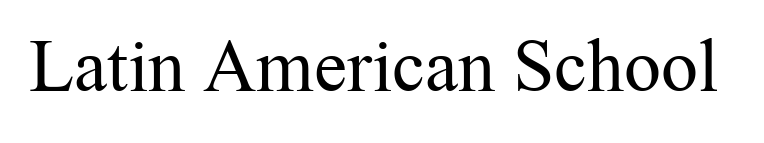
The face used here is proportionally spaced, like ordinary book or web type. You can tell from the footed stems that serif type was used. Letters have the restrained weight of plain body copy at most. Lines of text with bare space underneath. Look at the tracking — it's just the regular setting, nothing added.
